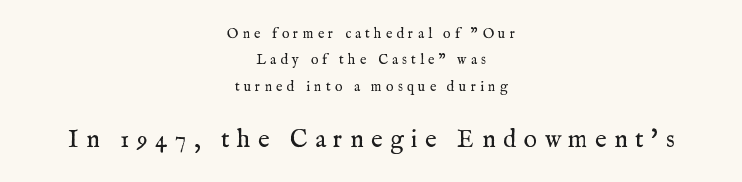
Is this a heavy cut? Hardly; it is regular or lighter. In this sample the second text group is rendered at the bigger scale. If you folded the block vertically in half, each line would mirror itself in length. This rendering widens character spacing well past its baseline value. The axis of the letterforms is exactly vertical.
